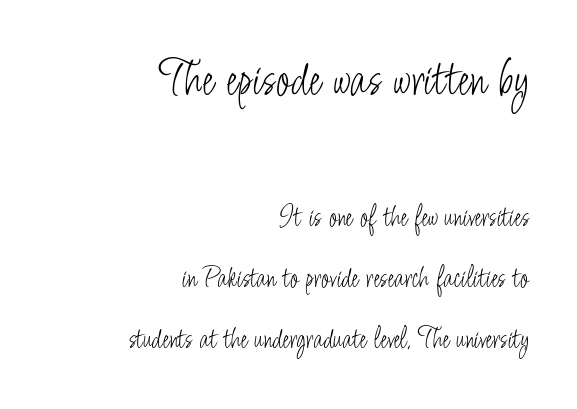
Q: Is the text bold? A: No.
Q: Is the text italic (slanted)? A: Yes.
Q: Is the typeface a serif or a sans-serif typeface? A: Sans-serif.
Q: Is the text underlined? A: No.
Q: How is the paragraph aligned? A: Right-aligned.
Q: Is the spacing between letters normal or unusually wide? A: Normal.
Q: Is the spacing between lines tight, normal or loose? A: Loose.
Q: Which block of text is set in a larger size, the first (top) or the second (bottom)? A: The first (top) one.
Q: Width (condensed, normal, or wide)? A: Condensed.
Q: Stroke contrast? A: Low.
Q: x-height? A: Small.
Q: Monospaced? A: No.
